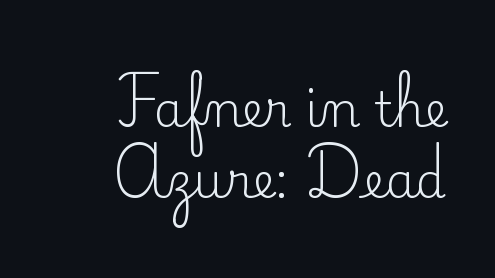
Q: Is the text bold? A: No.
Q: Is the text italic (slanted)? A: No, it is upright.
Q: Is the text underlined? A: No.
Q: How is the paragraph aligned? A: Right-aligned.
Q: Is the spacing between letters normal or unusually wide? A: Normal.
Q: Is the spacing between lines tight, normal or loose? A: Normal.
Q: Width (condensed, normal, or wide)? A: Normal.
Q: Stroke contrast? A: Low.
Q: x-height? A: Small.
Q: Monospaced? A: No.
